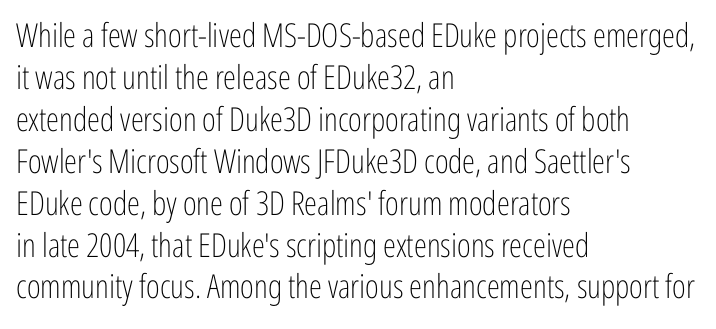
The image shows 33 px light, condensed sans-serif type, upright; set left-aligned, normal line spacing (1.27x), normal letter spacing, not underlined; low stroke contrast and a medium x-height.
